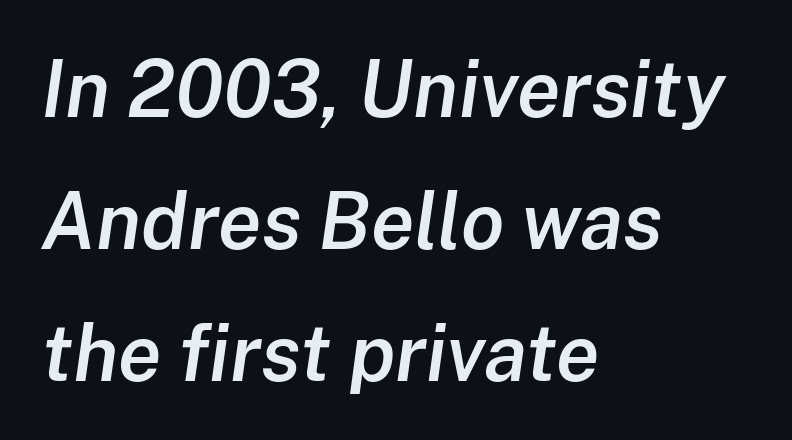
{"italic": "yes", "lean": "right", "slant_degrees": 8, "bold": "semi", "weight": "semibold", "width": "normal", "stroke_contrast": "low", "x_height": "medium", "monospaced": "no", "underline": "no", "align": "left", "line_spacing": "normal", "line_spacing_ratio": 1.67, "letter_spacing": "normal", "letter_spacing_em": 0.0, "glyph_px": 79}
